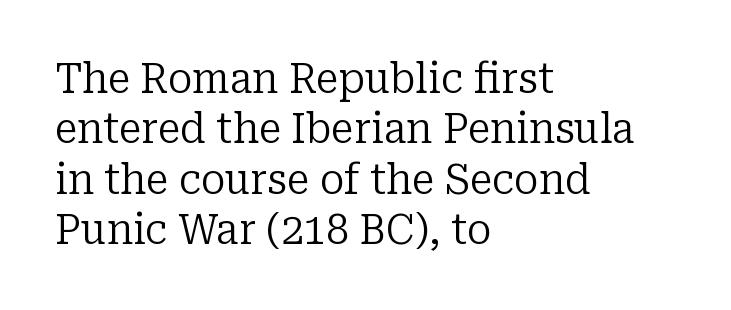
A typesetter would mark this as roman, not italic. Font category for this specimen: serif. Descender tails drop into unmarked territory. Varying glyph widths throughout — classic text-font behaviour.
